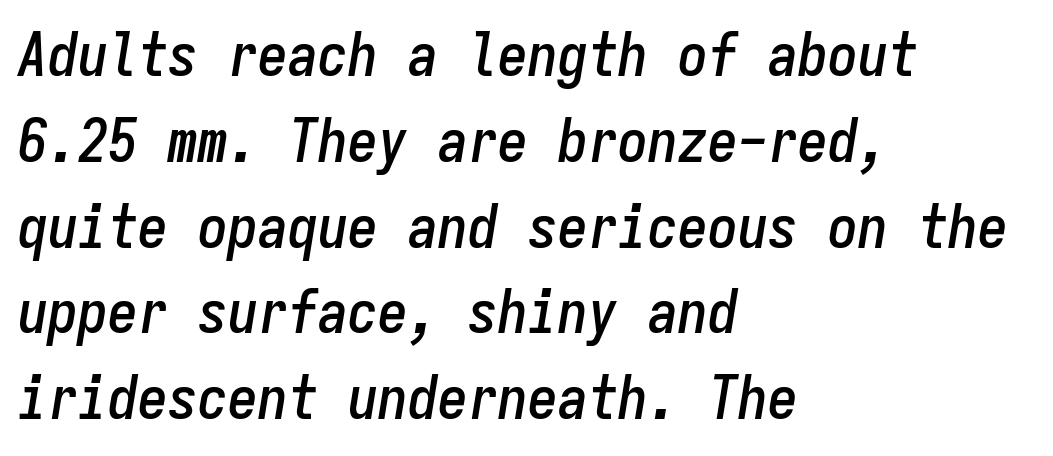
The face used here is monospaced, like something from a code editor. Does extra space separate the letters? No, they use regular spacing. Underline: absent. A student would call this left alignment; a typographer would say flush left, rag right. The glyphs look as if they've been sheared to an angle.
